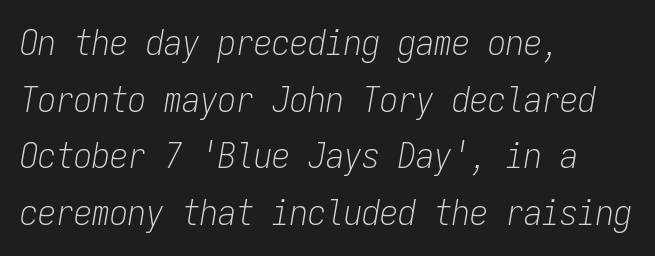
This is oblique type, the kind used for emphasis or titles. The line texture is even and compact thanks to regular tracking. Leading: standard. Counters stay open thanks to moderate or lighter strokes.
